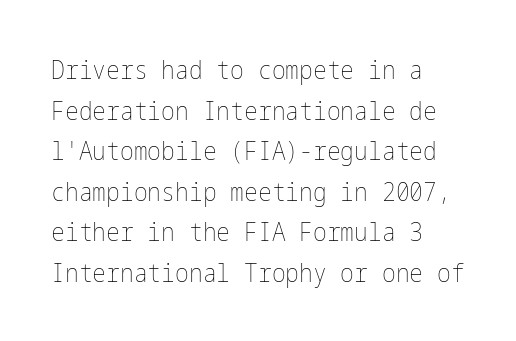
The image shows 26 px text type, upright; set left-aligned, normal line spacing (1.56x), normal letter spacing, not underlined.
